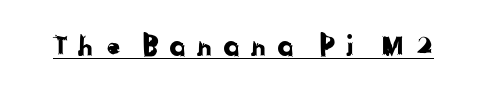
Q: Is the typeface a serif or a sans-serif typeface? A: Sans-serif.
Q: Is the text underlined? A: Yes.
Q: Is the spacing between letters normal or unusually wide? A: Unusually wide.
Q: Width (condensed, normal, or wide)? A: Normal.
Q: Stroke contrast? A: Low.
Q: x-height? A: Medium.
Q: Monospaced? A: No.
